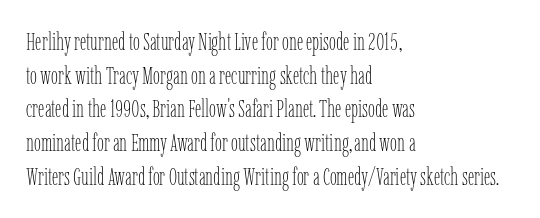
Honestly, there is no underline to notice here at all. When letters stand straight like this, we call the style roman or upright. The passage shown stacks its lines at a standard gap. Horizontal alignment here is leftward, the default for most running prose. Ink coverage per letter is moderate at most.
